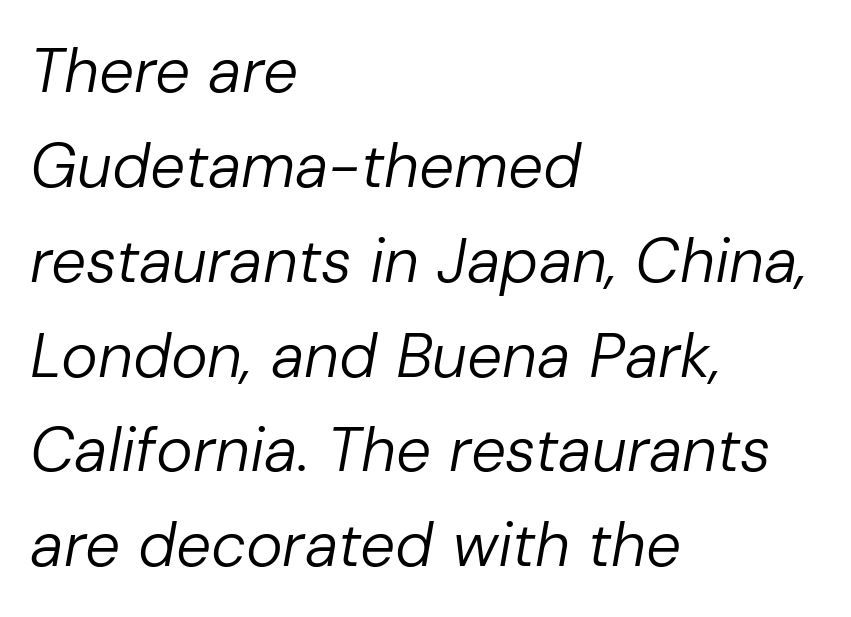
The font is comparable to plain body text, perhaps lighter. If you drew a line through each stem, it would be angled. Standard letterfit; no display-style spreading of the glyphs. Every row of glyphs begins at an identical x-position on the left.
